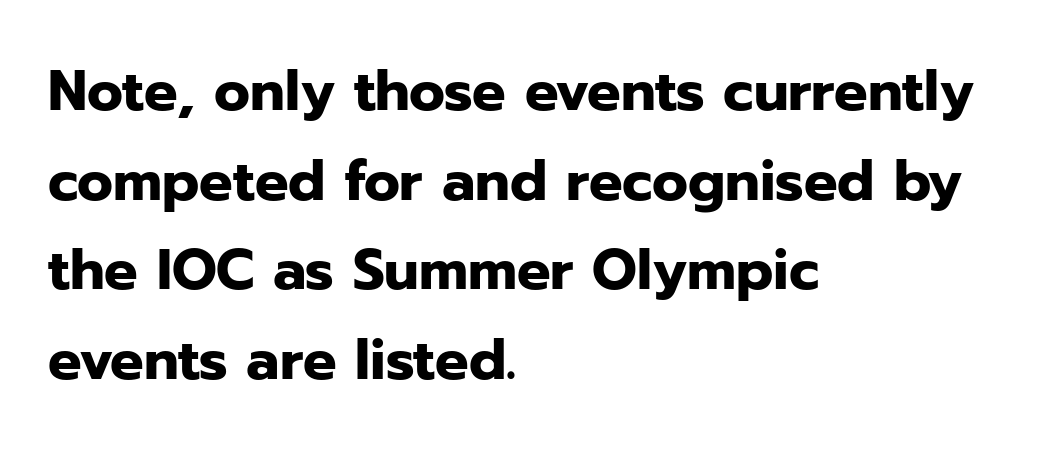
{"serif": "no", "italic": "no", "bold": "yes", "weight": "heavy", "width": "normal", "stroke_contrast": "low", "x_height": "medium", "monospaced": "no", "underline": "no", "align": "left", "line_spacing": "normal", "line_spacing_ratio": 1.6, "letter_spacing": "normal", "letter_spacing_em": 0.0, "glyph_px": 56}
